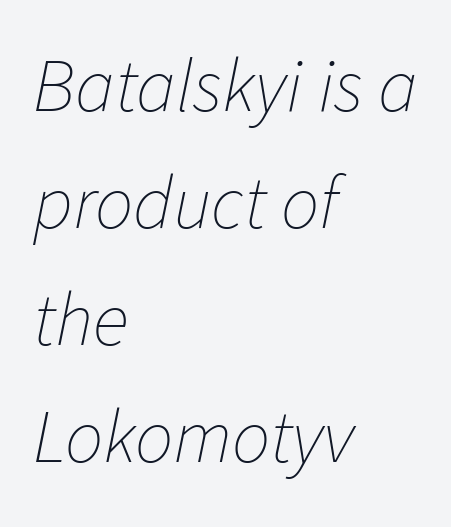
The image shows 76 px thin type, italic (leaning right); set left-aligned, normal line spacing (1.54x), normal letter spacing, not underlined; low stroke contrast and a medium x-height.
